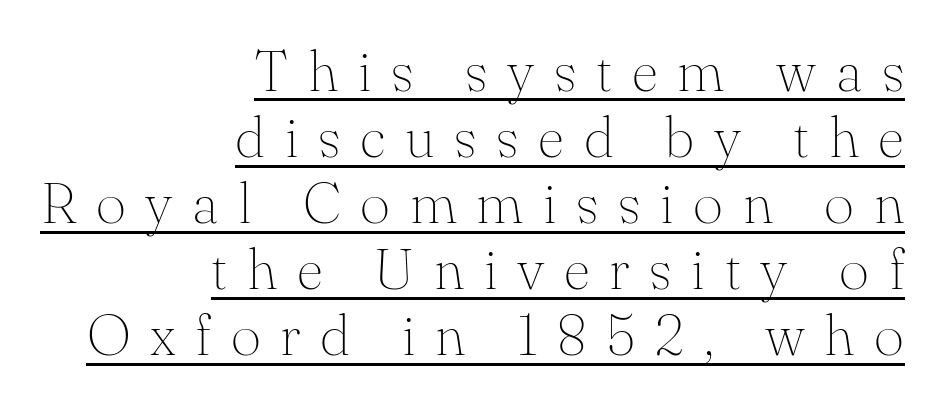
Q: Is the text bold? A: No.
Q: Is the text italic (slanted)? A: No, it is upright.
Q: Is the typeface a serif or a sans-serif typeface? A: Serif.
Q: Is the text underlined? A: Yes.
Q: How is the paragraph aligned? A: Right-aligned.
Q: Is the spacing between letters normal or unusually wide? A: Unusually wide.
Q: Is the spacing between lines tight, normal or loose? A: Tight.
Q: Width (condensed, normal, or wide)? A: Normal.
Q: Stroke contrast? A: Medium.
Q: x-height? A: Small.
Q: Monospaced? A: No.
